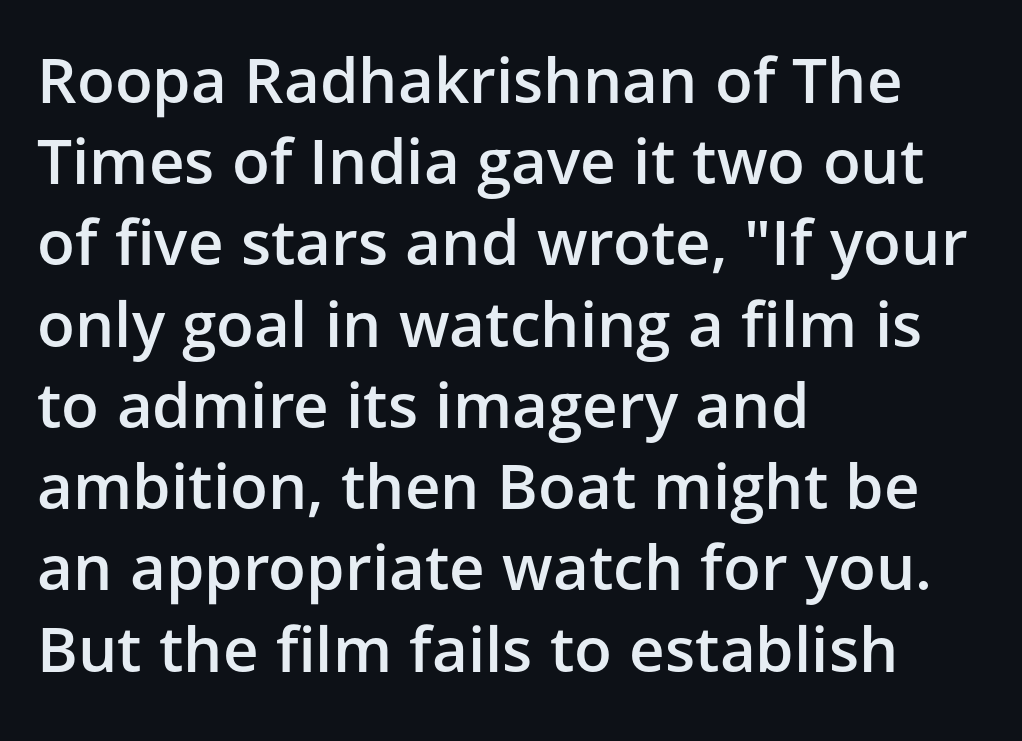
Q: Is the text bold? A: Semi-bold.
Q: Is the text italic (slanted)? A: No, it is upright.
Q: Is the typeface a serif or a sans-serif typeface? A: Sans-serif.
Q: Is the text underlined? A: No.
Q: How is the paragraph aligned? A: Left-aligned.
Q: Is the spacing between letters normal or unusually wide? A: Normal.
Q: Is the spacing between lines tight, normal or loose? A: Normal.
Q: Width (condensed, normal, or wide)? A: Normal.
Q: Stroke contrast? A: Low.
Q: x-height? A: Medium.
Q: Monospaced? A: No.
